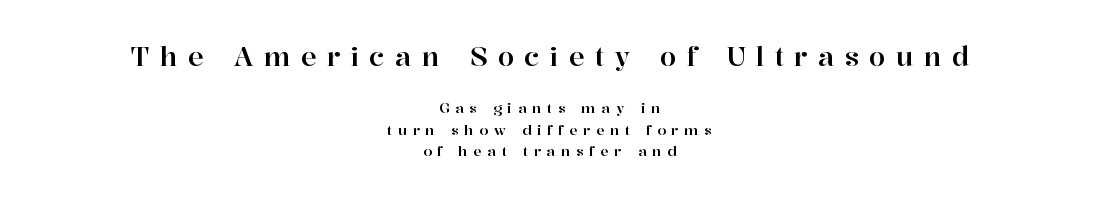
Q: Is the text italic (slanted)? A: No, it is upright.
Q: Is the text underlined? A: No.
Q: How is the paragraph aligned? A: Centered.
Q: Is the spacing between letters normal or unusually wide? A: Unusually wide.
Q: Is the spacing between lines tight, normal or loose? A: Normal.
Q: Which block of text is set in a larger size, the first (top) or the second (bottom)? A: The first (top) one.
